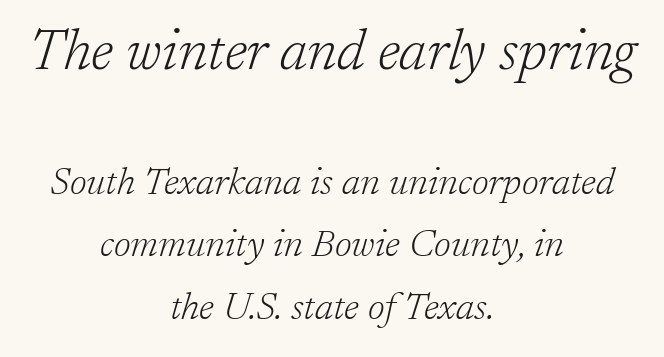
{"serif": "yes", "italic": "yes", "lean": "right", "slant_degrees": 17, "bold": "no", "weight": "light", "width": "normal", "stroke_contrast": "low", "x_height": "medium", "monospaced": "no", "underline": "no", "align": "center", "line_spacing": "normal", "line_spacing_ratio": 1.64, "letter_spacing": "normal", "letter_spacing_em": 0.0, "larger_block": "first", "size_ratio": 1.5, "glyph_px": 57}
